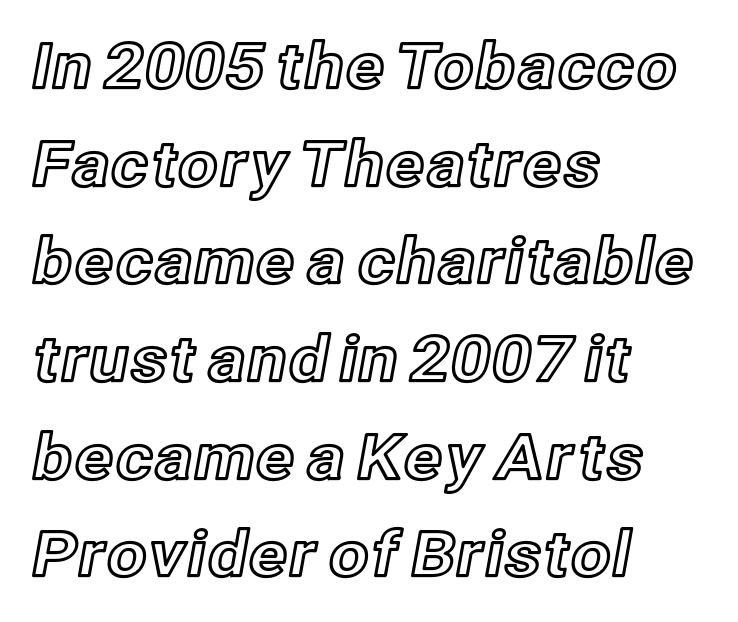
Q: Is the text italic (slanted)? A: Yes.
Q: Is the text underlined? A: No.
Q: How is the paragraph aligned? A: Left-aligned.
Q: Is the spacing between letters normal or unusually wide? A: Normal.
Q: Is the spacing between lines tight, normal or loose? A: Normal.
Q: Width (condensed, normal, or wide)? A: Normal.
Q: x-height? A: Medium.
Q: Monospaced? A: No.
